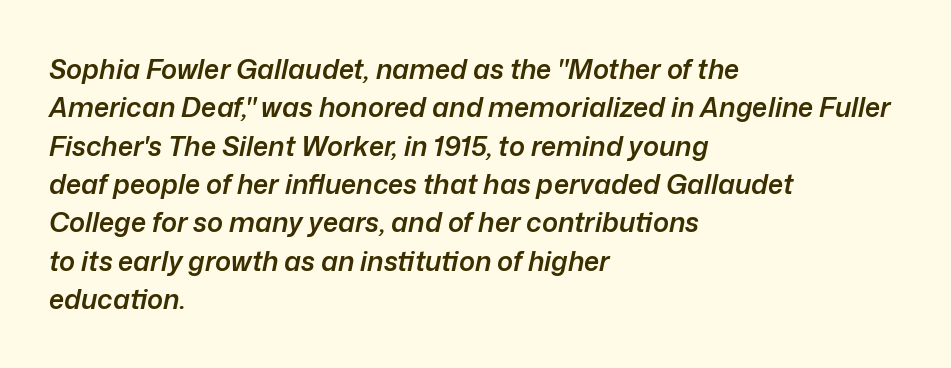
{"italic": "yes", "lean": "right", "slant_degrees": 12, "bold": "semi", "underline": "no", "align": "left", "line_spacing": "normal", "line_spacing_ratio": 1.42, "letter_spacing": "normal", "letter_spacing_em": 0.0, "glyph_px": 27}
